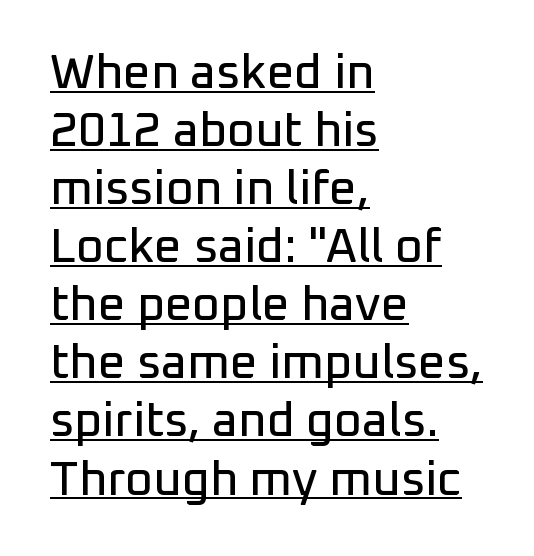
You could not count columns in this text — the font is proportionally spaced. Letterform terminals end flat and unadorned throughout the passage. Each word holds together tightly as a unit, with standard inter-letter gaps. The rendered words wear a rule along their underside.
